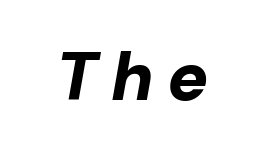
Each letter keeps its own natural width here, so spacing adapts to shape. Just letters on the line, the space beneath them empty. Look at the stroke-to-counter ratio: heavy, a bold. Italic? Definitely — the glyphs are oblique. The face used here is rendered with a markedly widened letterfit.
